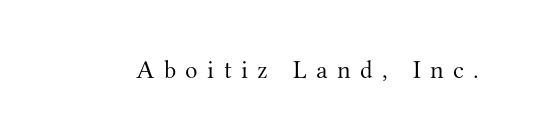
A bare baseline throughout the passage. Counters stay open thanks to moderate or lighter strokes. The letters stand upright; this is a roman face. The letters are spread apart with noticeably loose tracking.
